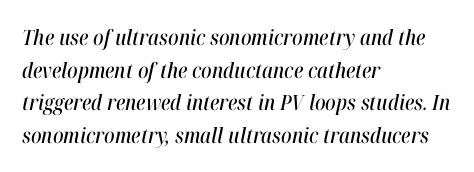
The image shows 21 px text type, italic (leaning right); set left-aligned, normal line spacing (1.55x), normal letter spacing, not underlined.
